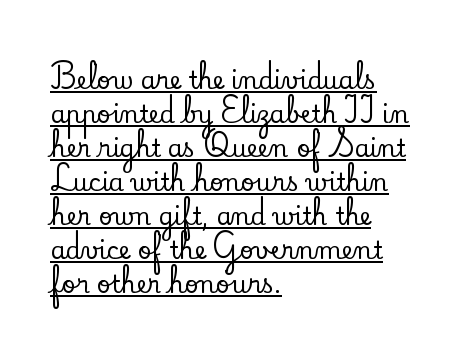
Q: Is the text italic (slanted)? A: No, it is upright.
Q: Is the text underlined? A: Yes.
Q: How is the paragraph aligned? A: Left-aligned.
Q: Is the spacing between letters normal or unusually wide? A: Normal.
Q: Is the spacing between lines tight, normal or loose? A: Normal.
